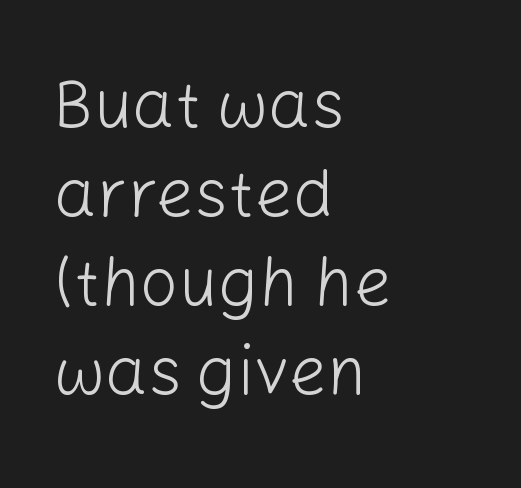
The image shows 67 px light sans-serif type, upright; set left-aligned, normal line spacing (1.33x), normal letter spacing, not underlined; low stroke contrast and a medium x-height.
